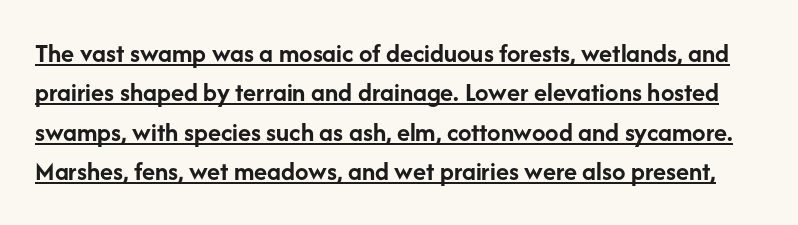
Characters follow at the spacing the type designer built in. The lettering is marked with a stroke running underneath it. Notice how thick the strokes are: this is what a full bold looks like. Rendered with straight, roman letterforms. Vertically, the passage feels balanced, rows spaced as you'd expect.
